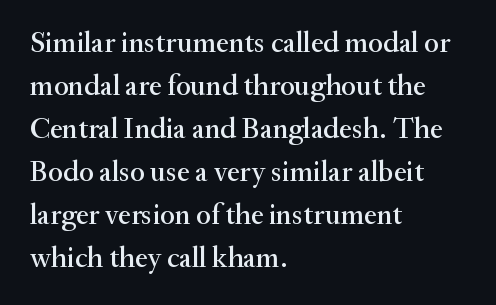
Yep, those are serifs on the letters. A typesetter would call this zero additional tracking. Descenders hang freely into open space. If you drew a line through each stem, it would be perfectly vertical.
